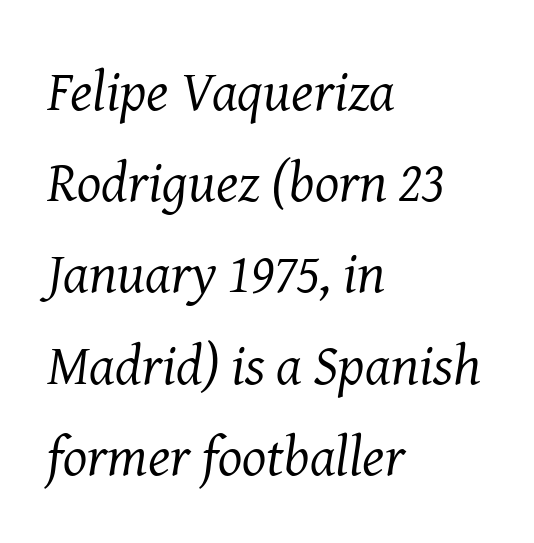
The image shows 57 px regular-weight serif type, italic (leaning right); set left-aligned, normal line spacing (1.6x), normal letter spacing, not underlined; medium stroke contrast and a medium x-height.
